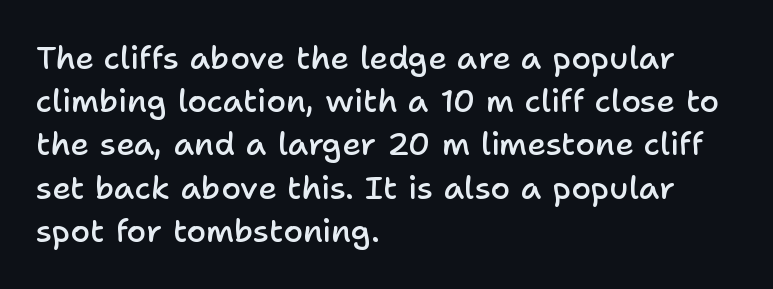
{"serif": "no", "italic": "no", "bold": "semi", "weight": "semibold", "width": "normal", "stroke_contrast": "low", "x_height": "medium", "monospaced": "no", "underline": "no", "align": "left", "line_spacing": "normal", "line_spacing_ratio": 1.35, "letter_spacing": "normal", "letter_spacing_em": 0.0, "glyph_px": 32}
